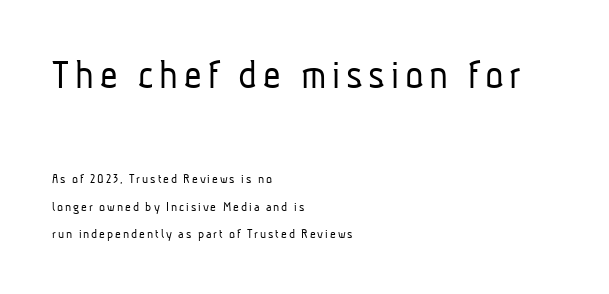
The image shows 43 px light, condensed sans-serif type; set left-aligned, loose line spacing (1.97x), not underlined; the first (top) block is 3.07x larger; low stroke contrast and a medium x-height.
